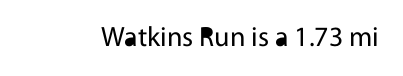
Q: Is the text bold? A: No.
Q: Is the text italic (slanted)? A: No, it is upright.
Q: Is the typeface a serif or a sans-serif typeface? A: Sans-serif.
Q: Is the text underlined? A: No.
Q: Is the spacing between letters normal or unusually wide? A: Normal.
Q: Width (condensed, normal, or wide)? A: Normal.
Q: x-height? A: Medium.
Q: Monospaced? A: No.
